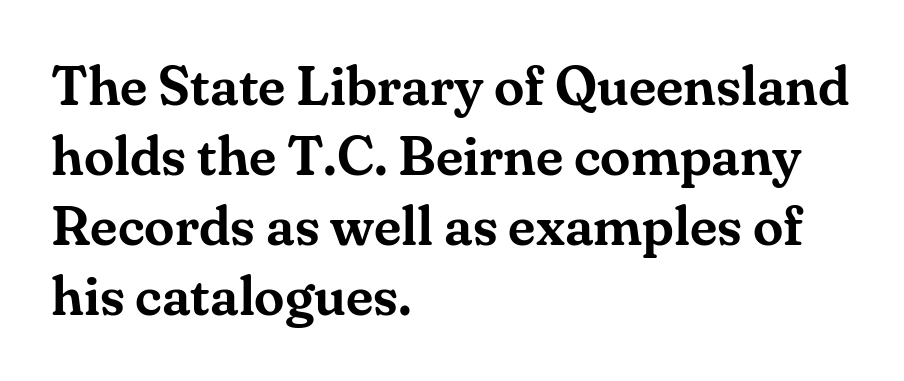
The image shows 55 px serif type, upright; set left-aligned, normal line spacing (1.27x), normal letter spacing, not underlined; medium stroke contrast and a small x-height.
